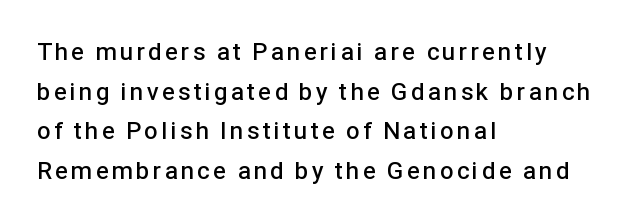
Beneath every word, the page is bare. The block of text has a typical density, with ordinary space between rows. No italicization has been applied; the sample stays upright. Which margin do the lines hug? The left one — the right edge is uneven. Notice the strokes are somewhat thickened but not fully heavy: this is a semibold.
